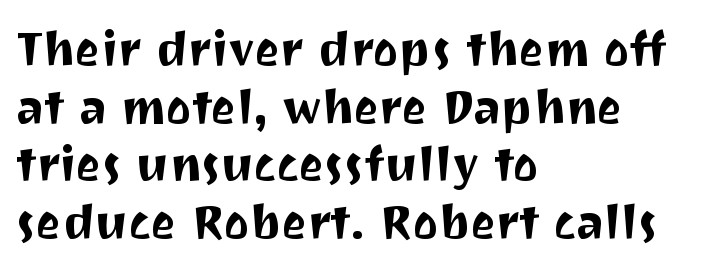
Q: Is the text italic (slanted)? A: No, it is upright.
Q: Is the typeface a serif or a sans-serif typeface? A: Sans-serif.
Q: Is the text underlined? A: No.
Q: How is the paragraph aligned? A: Left-aligned.
Q: Is the spacing between letters normal or unusually wide? A: Normal.
Q: Width (condensed, normal, or wide)? A: Normal.
Q: Stroke contrast? A: Medium.
Q: x-height? A: Medium.
Q: Monospaced? A: No.
